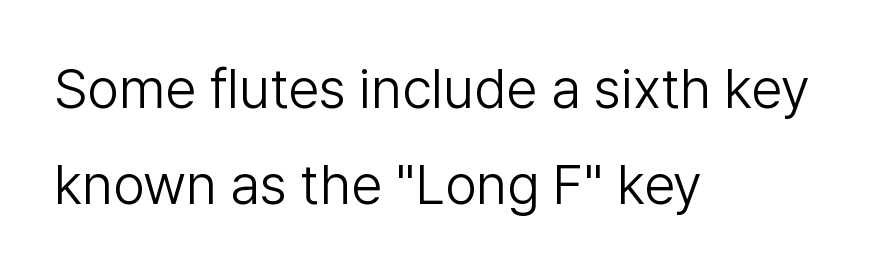
Q: Is the text bold? A: No.
Q: Is the text italic (slanted)? A: No, it is upright.
Q: Is the typeface a serif or a sans-serif typeface? A: Sans-serif.
Q: Is the text underlined? A: No.
Q: How is the paragraph aligned? A: Left-aligned.
Q: Is the spacing between letters normal or unusually wide? A: Normal.
Q: Width (condensed, normal, or wide)? A: Normal.
Q: Stroke contrast? A: Low.
Q: x-height? A: Medium.
Q: Monospaced? A: No.
